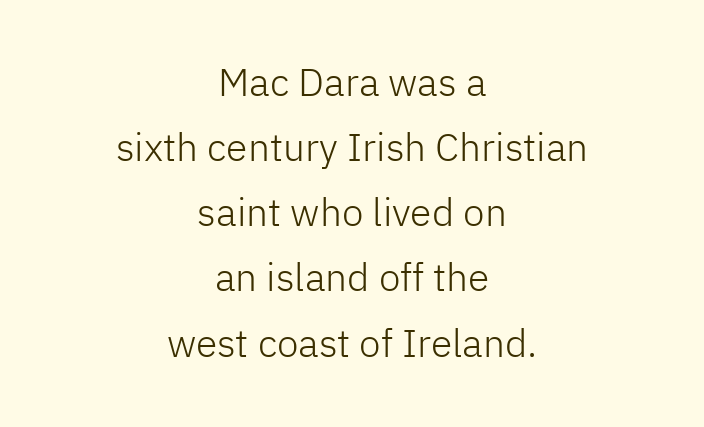
What stands out about the letter spacing? Nothing — it is the standard amount. Notice how the passage keeps no hard edge, just a central spine. Think standard paragraph weight, or any step lighter than that. This sample has the flowing, uneven cadence of proportional lettering. This is roman type, the default non-slanted kind.
